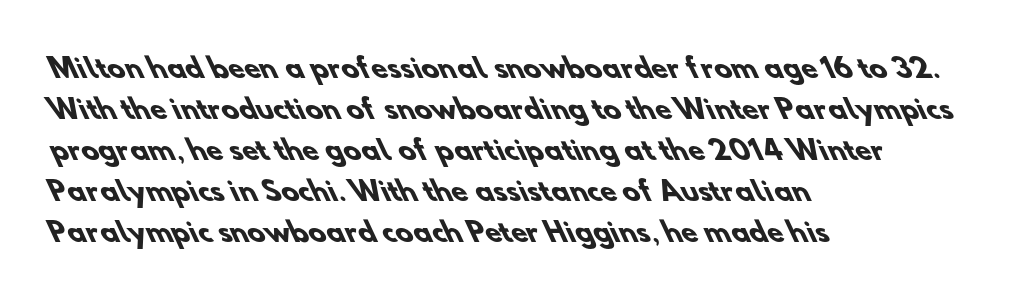
The image shows 26 px bold type; set left-aligned, normal line spacing (1.58x), normal letter spacing, not underlined.
